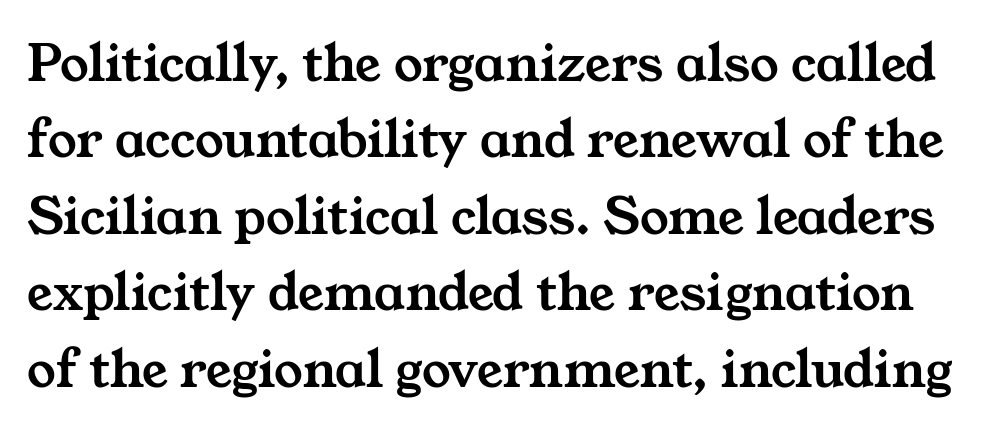
Looks like regular typesetting: each glyph gets only the width it needs. Honestly, the letter spacing is just normal — you wouldn't notice it. Normally led — the rows are evenly, conventionally spaced. The space directly below the letters is spotless.
